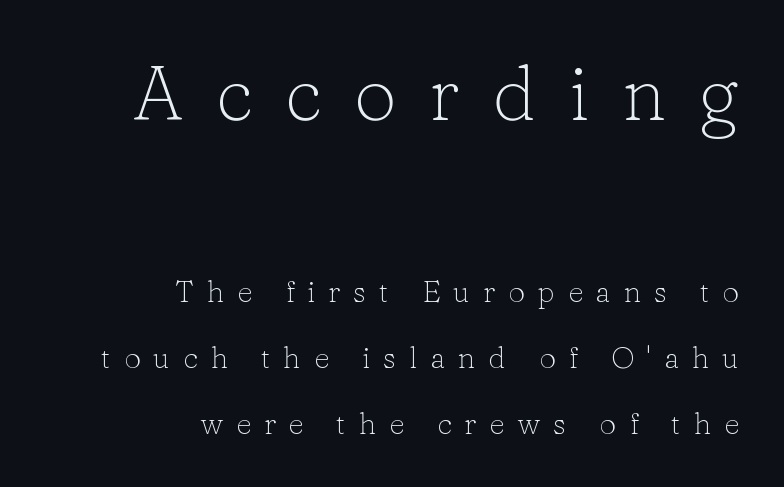
Varying glyph widths throughout — classic text-font behaviour. The typesetter chose a ragged-left arrangement here. Ordinary non-slanted type is in use. The gaps between neighbouring characters are conspicuously large.
